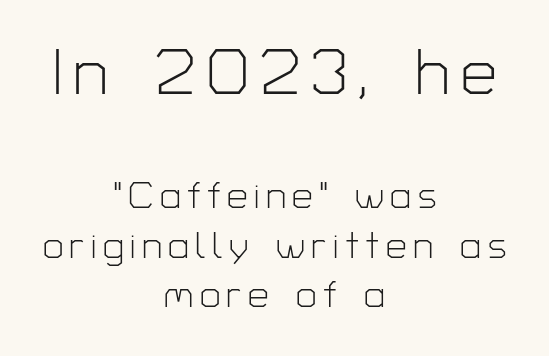
{"serif": "no", "italic": "no", "bold": "no", "weight": "light", "width": "normal", "stroke_contrast": "low", "x_height": "medium", "monospaced": "no", "underline": "no", "align": "center", "line_spacing": "normal", "line_spacing_ratio": 1.34, "larger_block": "first", "size_ratio": 1.73, "glyph_px": 64}
